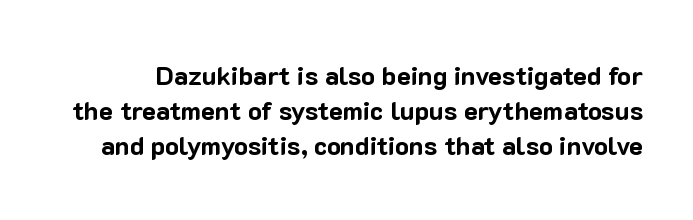
The passage shown is emphatically bold. Anything drawn beneath the words? Only blank space. Horizontal bands of white between lines are of average thickness. Italic: no, the glyphs are upright roman.
